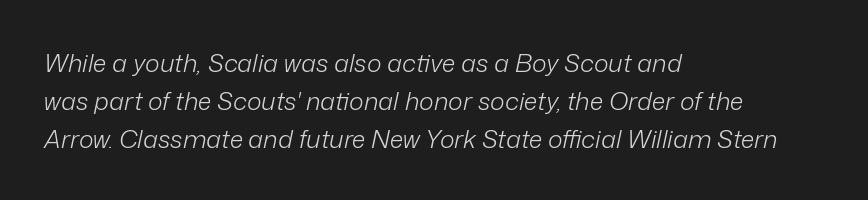
The image shows 25 px text type, italic (leaning right); set left-aligned, normal line spacing (1.52x), normal letter spacing, not underlined.
